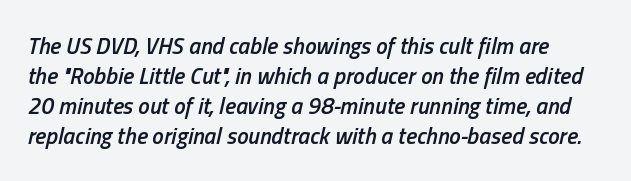
This block has exactly the height ordinary leading produces. The passage shown is not underscored anywhere. Summary of weight: moderately heavy, a semibold. The horizontal fit of the characters is conventional and even. Posture: slanted.
